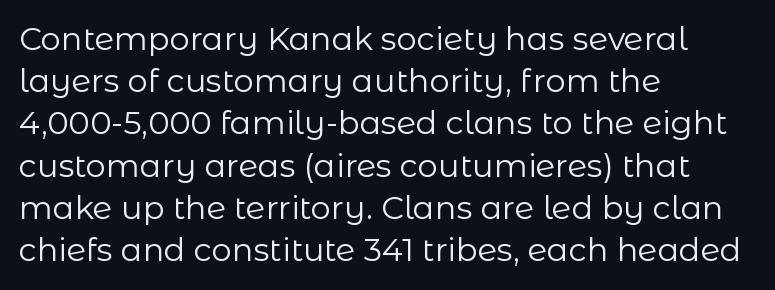
{"serif": "no", "italic": "no", "bold": "no", "weight": "regular", "width": "normal", "stroke_contrast": "low", "x_height": "medium", "monospaced": "no", "underline": "no", "align": "left", "line_spacing": "normal", "line_spacing_ratio": 1.32, "letter_spacing": "normal", "letter_spacing_em": 0.0, "glyph_px": 32}
